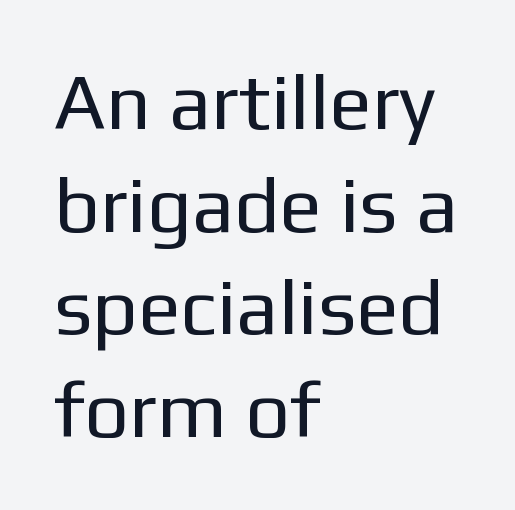
The passage shown stacks its lines at a standard gap. The gap between lines stays unmarked. In terms of letterspacing, this is plain default setting. Where is the straight margin? On the left. Quick note: not italic, upright. The text was rendered using a sans face with plain stroke endings.
